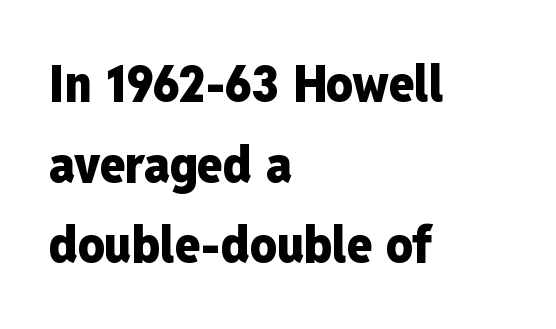
The image shows 52 px heavy, condensed sans-serif type, upright; set left-aligned, normal line spacing (1.55x), normal letter spacing, not underlined; low stroke contrast and a medium x-height.
